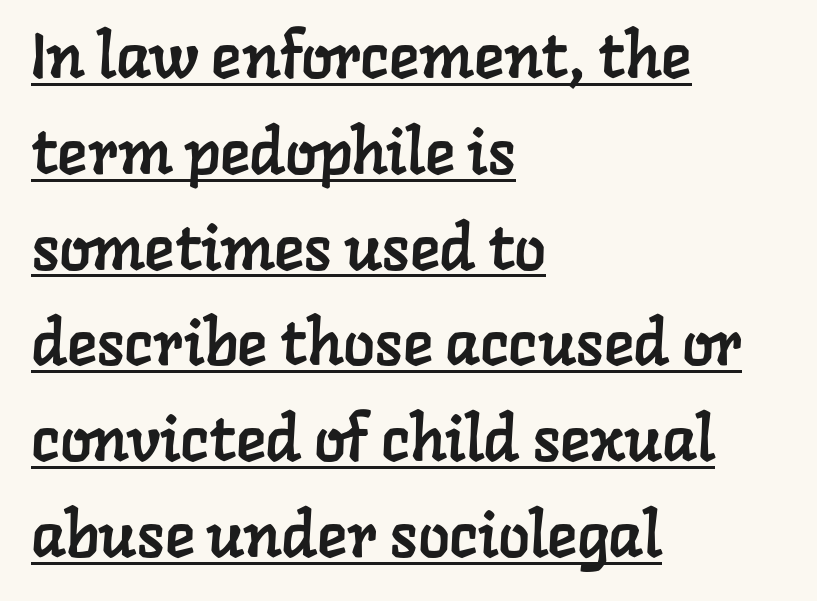
Small tapered or slab feet sit at the stroke ends, so this counts as serif. Compared with typical body copy, the letter spacing here is the same. Evenly set lines give the paragraph a standard silhouette. Varying glyph widths throughout — classic text-font behaviour.
